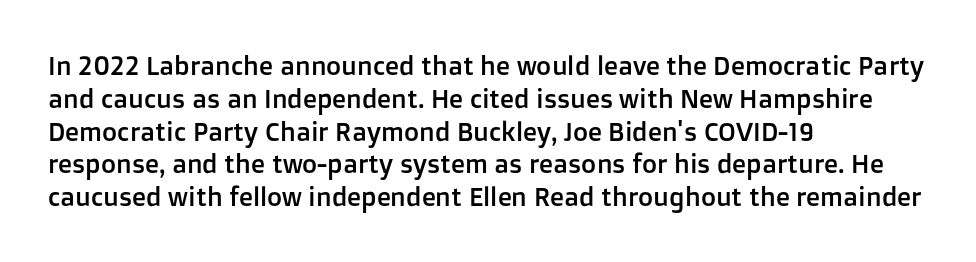
The image shows 26 px text type, upright; set left-aligned, normal line spacing (1.26x), normal letter spacing, not underlined.
